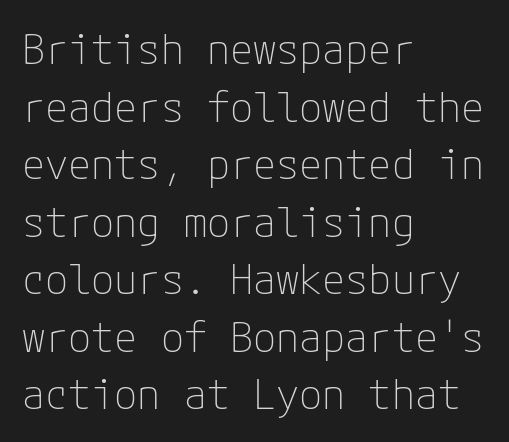
Q: Is the text bold? A: No.
Q: Is the text italic (slanted)? A: No, it is upright.
Q: Is the typeface a serif or a sans-serif typeface? A: Sans-serif.
Q: Is the text underlined? A: No.
Q: How is the paragraph aligned? A: Left-aligned.
Q: Is the spacing between letters normal or unusually wide? A: Normal.
Q: Is the spacing between lines tight, normal or loose? A: Normal.
Q: Width (condensed, normal, or wide)? A: Normal.
Q: Stroke contrast? A: Low.
Q: x-height? A: Medium.
